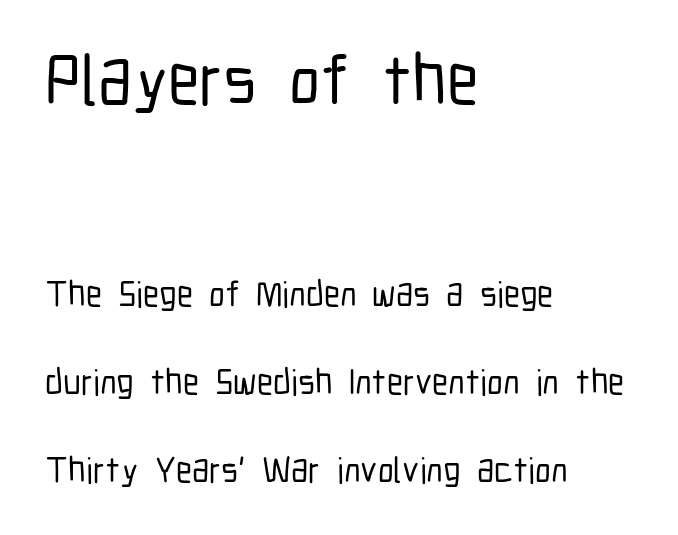
The image shows 71 px condensed sans-serif type, upright; set left-aligned, loose line spacing (2.45x), normal letter spacing, not underlined; the first (top) block is 1.97x larger; low stroke contrast and a medium x-height.
